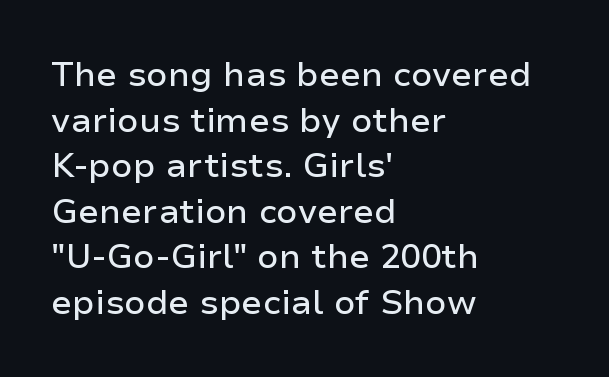
In terms of letterform style, serifs are entirely absent. These lines are set flush left with a ragged right edge. Baseline-to-baseline distance is the conventional proportion of letter height. Honestly, there is no underline to notice here at all. This sample uses an upright cut, with every glyph sitting square on the baseline.
